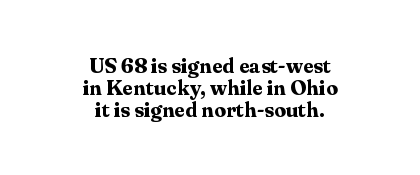
{"italic": "no", "bold": "yes", "underline": "no", "align": "center", "line_spacing": "tight", "line_spacing_ratio": 1.04, "letter_spacing": "normal", "letter_spacing_em": 0.0, "glyph_px": 21}
